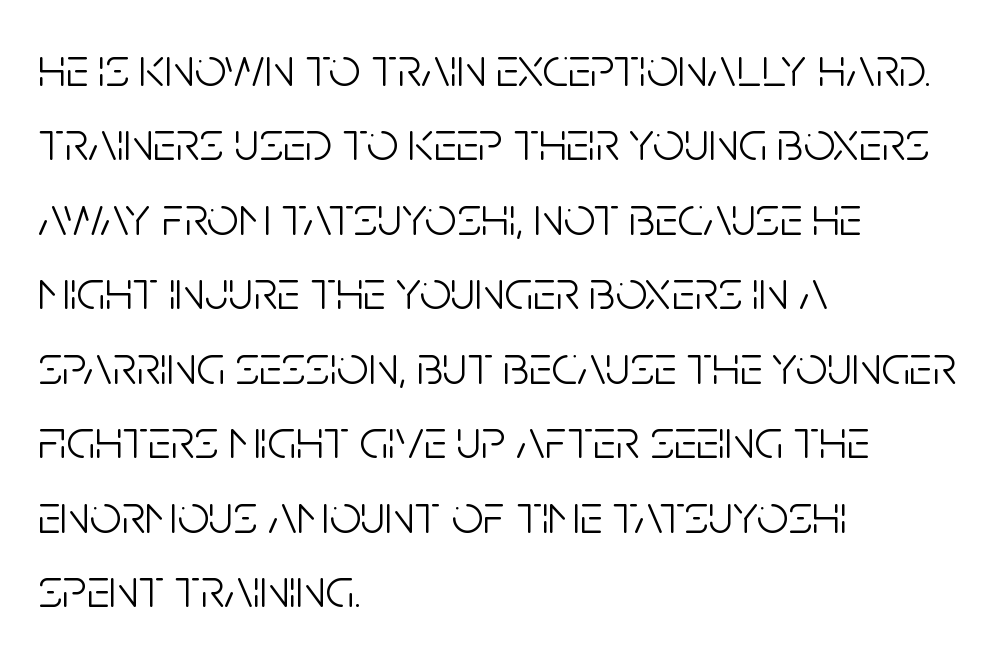
Glyph-to-glyph distance matches everyday printed text. The rag falls on the right side of this text block. The specimen omits any rule beneath the text block's lines. Posture: vertical. The strokes are not fattened; the text isn't bold. The vertical gap from one line to the next is medium.
